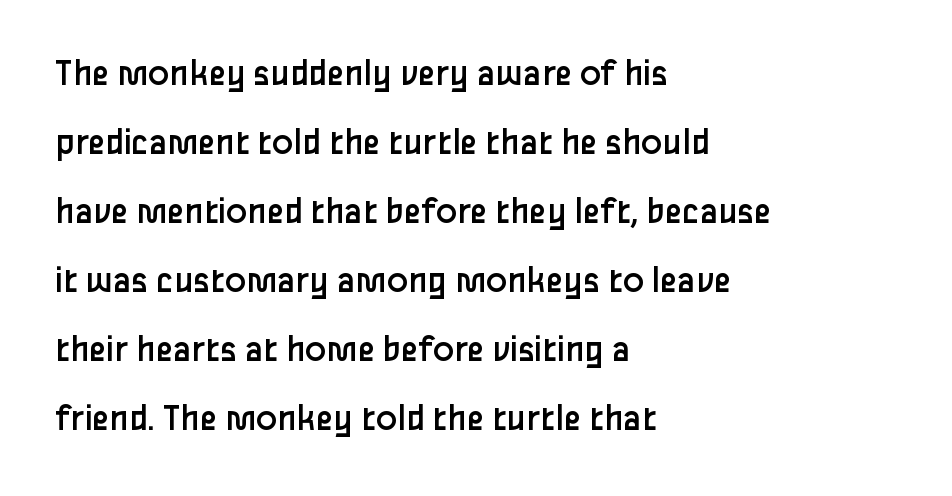
The image shows 39 px regular-weight sans-serif type, upright; set left-aligned, line spacing 1.77x, normal letter spacing, not underlined; low stroke contrast and a medium x-height.
